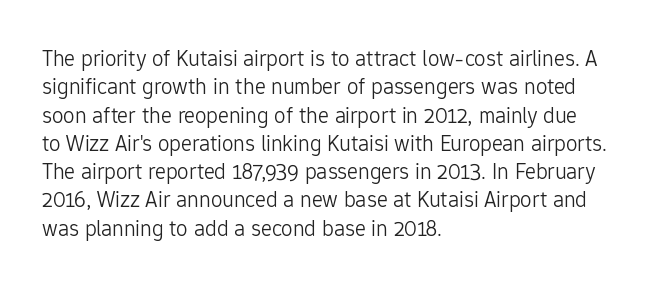
Nobody touched the tracking dial on this one. Visually the block forms a straight wall on the left and a jagged coastline on the right. Posture: upright roman. Beneath every word, the page is bare.
